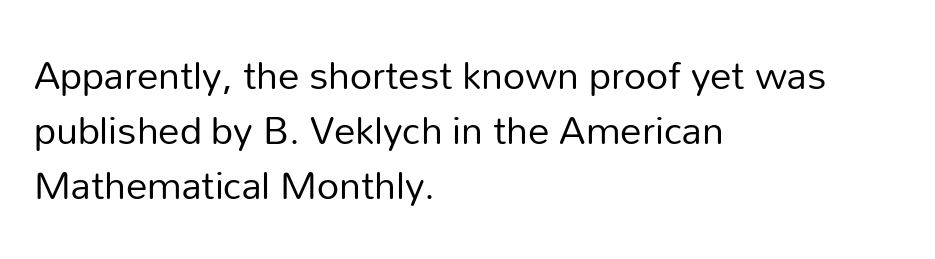
The image shows 43 px regular-weight sans-serif type, upright; set left-aligned, normal line spacing (1.28x), normal letter spacing, not underlined; low stroke contrast and a medium x-height.
